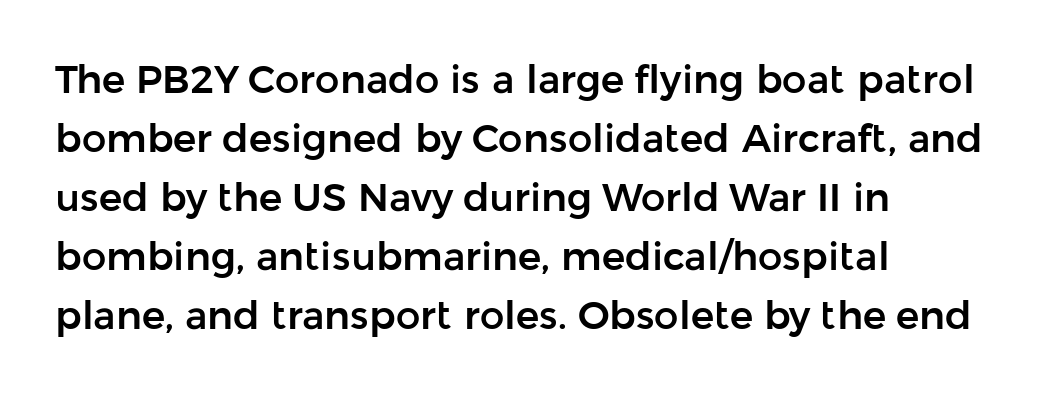
{"serif": "no", "italic": "no", "width": "normal", "stroke_contrast": "low", "x_height": "medium", "monospaced": "no", "underline": "no", "align": "left", "line_spacing": "normal", "line_spacing_ratio": 1.51, "letter_spacing": "normal", "letter_spacing_em": 0.0, "glyph_px": 39}
